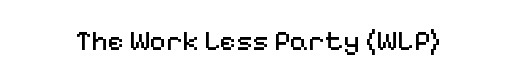
{"serif": "no", "italic": "no", "bold": "no", "weight": "regular", "width": "normal", "stroke_contrast": "medium", "x_height": "medium", "monospaced": "no", "underline": "no", "letter_spacing": "normal", "letter_spacing_em": 0.0, "glyph_px": 28}
